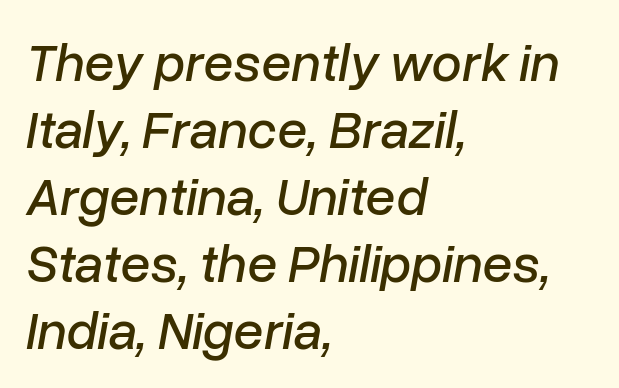
The image shows 54 px text type, italic (leaning right); set left-aligned, line spacing 1.24x, normal letter spacing, not underlined; low stroke contrast and a medium x-height.
